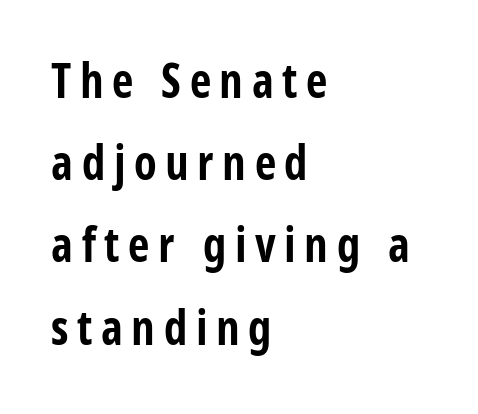
Q: Is the text bold? A: Yes.
Q: Is the text italic (slanted)? A: No, it is upright.
Q: Is the typeface a serif or a sans-serif typeface? A: Sans-serif.
Q: Is the text underlined? A: No.
Q: How is the paragraph aligned? A: Left-aligned.
Q: Width (condensed, normal, or wide)? A: Condensed.
Q: Stroke contrast? A: Low.
Q: x-height? A: Large.
Q: Monospaced? A: No.
